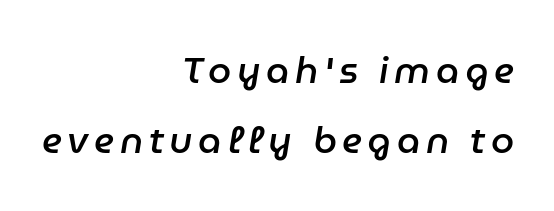
Look at the stroke-to-counter ratio: somewhat heavy, a semibold. If you drew a ruler down the right edge, every line would touch it. Honestly, there is no underline to notice here at all. Varying glyph widths throughout — classic text-font behaviour.
